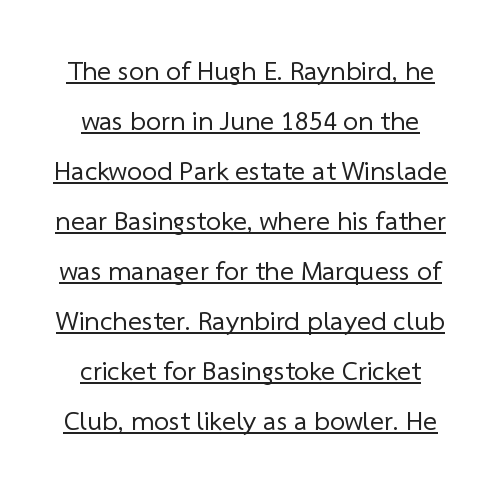
The image shows 27 px text type; set line spacing 1.85x, normal letter spacing, underlined.
